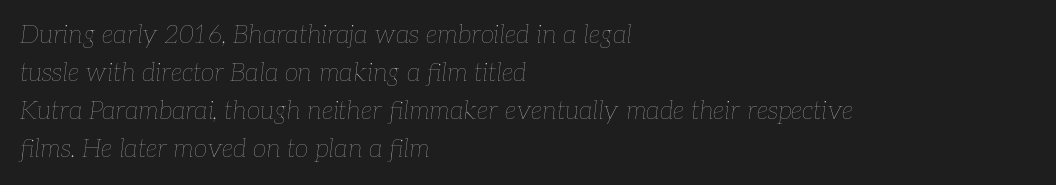
The image shows 25 px text type, italic (leaning right); set left-aligned, normal line spacing (1.52x), normal letter spacing, not underlined.
